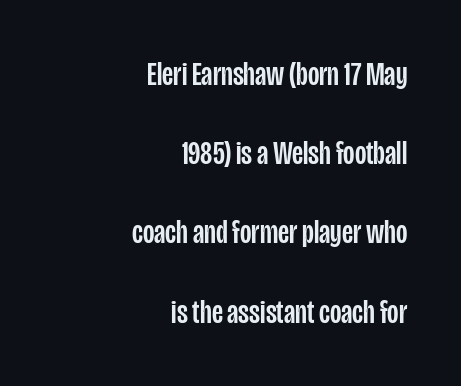
The image shows 33 px condensed sans-serif type, upright; set right-aligned, loose line spacing (2.4x), normal letter spacing, not underlined; low stroke contrast and a large x-height.
